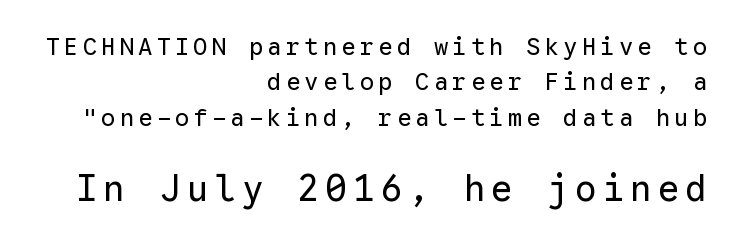
The image shows 36 px regular-weight sans-serif type, upright, monospaced; set right-aligned, normal line spacing (1.47x), not underlined; the second (bottom) block is 1.5x larger; low stroke contrast and a medium x-height.
